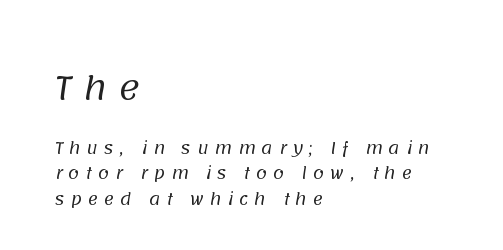
{"serif": "no", "bold": "no", "weight": "regular", "width": "normal", "stroke_contrast": "low", "x_height": "large", "monospaced": "no", "underline": "no", "align": "left", "line_spacing": "normal", "line_spacing_ratio": 1.6, "letter_spacing": "wide", "letter_spacing_em": 0.35, "larger_block": "first", "size_ratio": 2.0, "glyph_px": 32}
